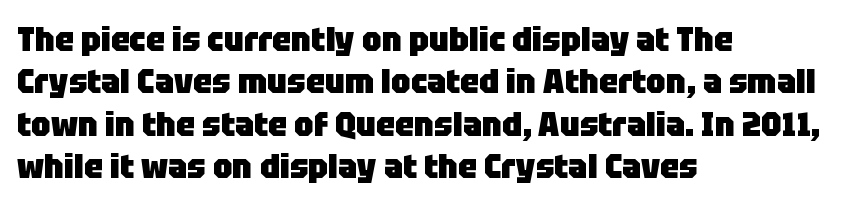
{"serif": "no", "italic": "no", "bold": "yes", "weight": "heavy", "width": "normal", "stroke_contrast": "low", "x_height": "large", "monospaced": "no", "underline": "no", "align": "left", "line_spacing": "normal", "line_spacing_ratio": 1.25, "letter_spacing": "normal", "letter_spacing_em": 0.0, "glyph_px": 34}
